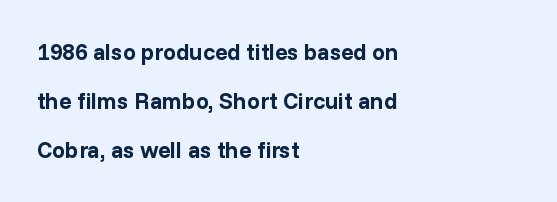
Q: Is the text bold? A: Yes.
Q: Is the text italic (slanted)? A: No, it is upright.
Q: Is the text underlined? A: No.
Q: How is the paragraph aligned? A: Left-aligned.
Q: Is the spacing between letters normal or unusually wide? A: Normal.
Q: Is the spacing between lines tight, normal or loose? A: Loose.
